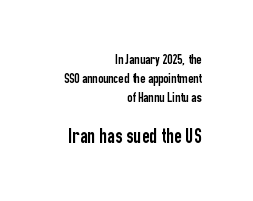
Q: Is the text italic (slanted)? A: No, it is upright.
Q: Is the text underlined? A: No.
Q: How is the paragraph aligned? A: Right-aligned.
Q: Is the spacing between letters normal or unusually wide? A: Normal.
Q: Is the spacing between lines tight, normal or loose? A: Normal.
Q: Which block of text is set in a larger size, the first (top) or the second (bottom)? A: The second (bottom) one.
